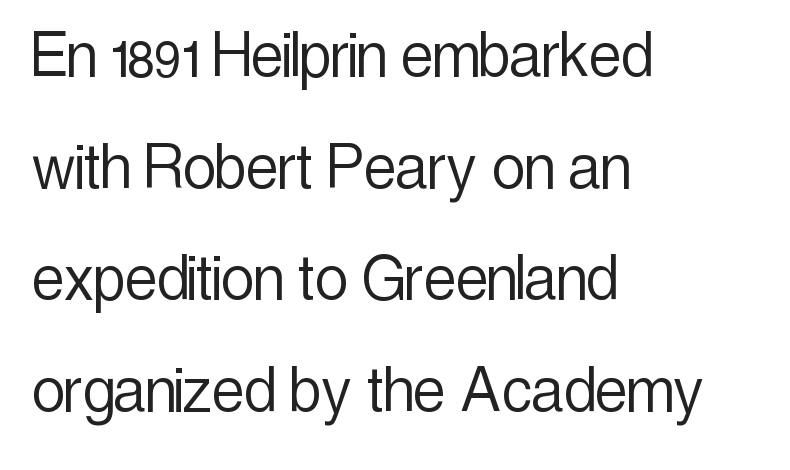
Q: Is the text bold? A: No.
Q: Is the text italic (slanted)? A: No, it is upright.
Q: Is the typeface a serif or a sans-serif typeface? A: Sans-serif.
Q: Is the text underlined? A: No.
Q: How is the paragraph aligned? A: Left-aligned.
Q: Is the spacing between letters normal or unusually wide? A: Normal.
Q: Is the spacing between lines tight, normal or loose? A: Normal.
Q: Width (condensed, normal, or wide)? A: Condensed.
Q: x-height? A: Medium.
Q: Monospaced? A: No.
